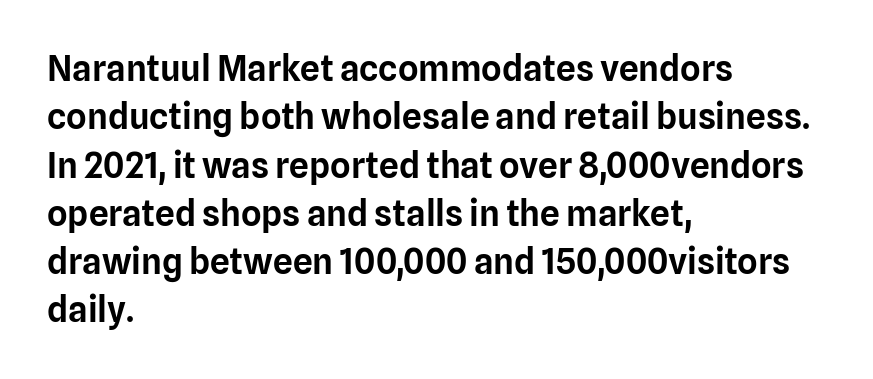
In terms of leading, this rendering sits right in the middle. Posture: vertical. Tracking value appears to be zero — textbook default spacing. Typeset ragged right — the left edge is the straight one. Underline: absent.
